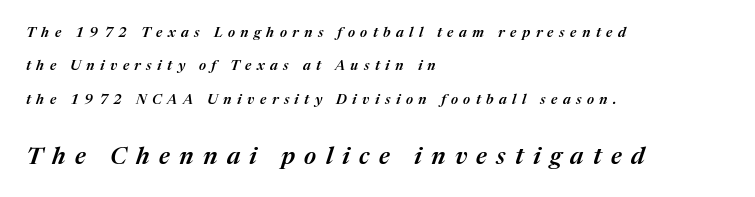
The characters look somewhat weighty, a semibold short of true bold. Designer's note — italics engaged. Compared with typical body copy, the letter spacing here is much looser. Short and long lines alike share a common starting point at left.
